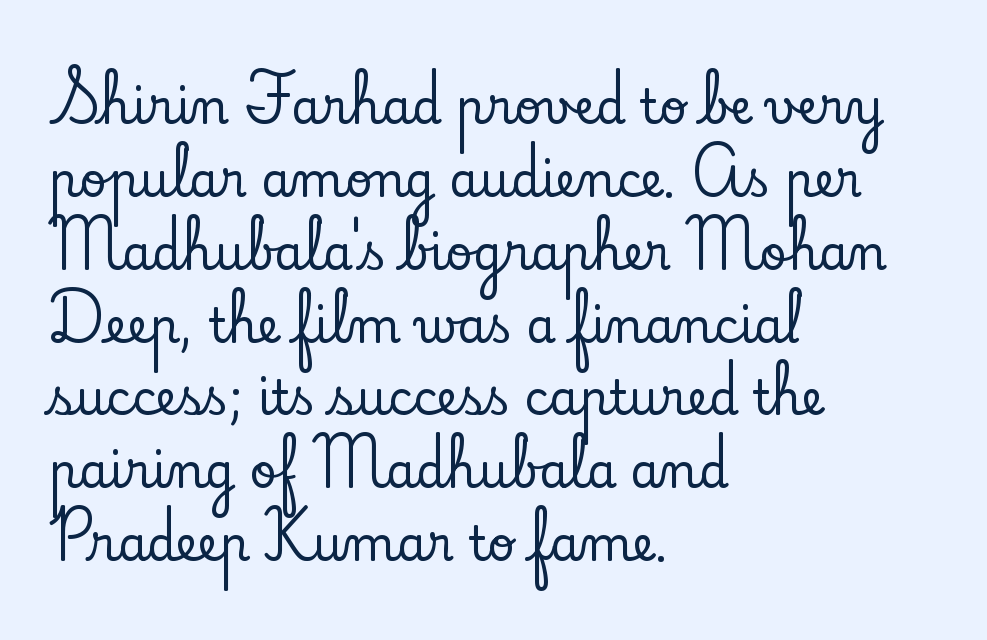
Q: Is the text italic (slanted)? A: No, it is upright.
Q: Is the typeface a serif or a sans-serif typeface? A: Serif.
Q: Is the text underlined? A: No.
Q: How is the paragraph aligned? A: Left-aligned.
Q: Is the spacing between letters normal or unusually wide? A: Normal.
Q: Is the spacing between lines tight, normal or loose? A: Normal.
Q: Width (condensed, normal, or wide)? A: Normal.
Q: Stroke contrast? A: Low.
Q: x-height? A: Small.
Q: Monospaced? A: No.
